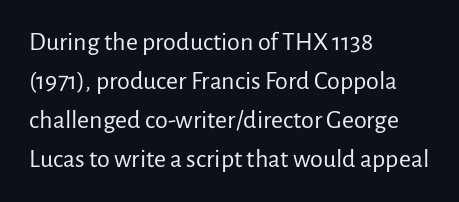
Q: Is the text bold? A: No.
Q: Is the text italic (slanted)? A: No, it is upright.
Q: Is the text underlined? A: No.
Q: How is the paragraph aligned? A: Left-aligned.
Q: Is the spacing between letters normal or unusually wide? A: Normal.
Q: Is the spacing between lines tight, normal or loose? A: Normal.
